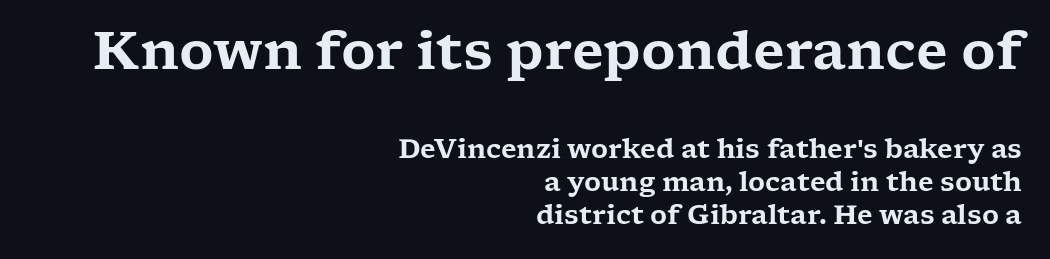
The image shows 53 px wide serif type, upright; set right-aligned, normal line spacing (1.27x), normal letter spacing, not underlined; the first (top) block is 2.04x larger; low stroke contrast and a medium x-height.
